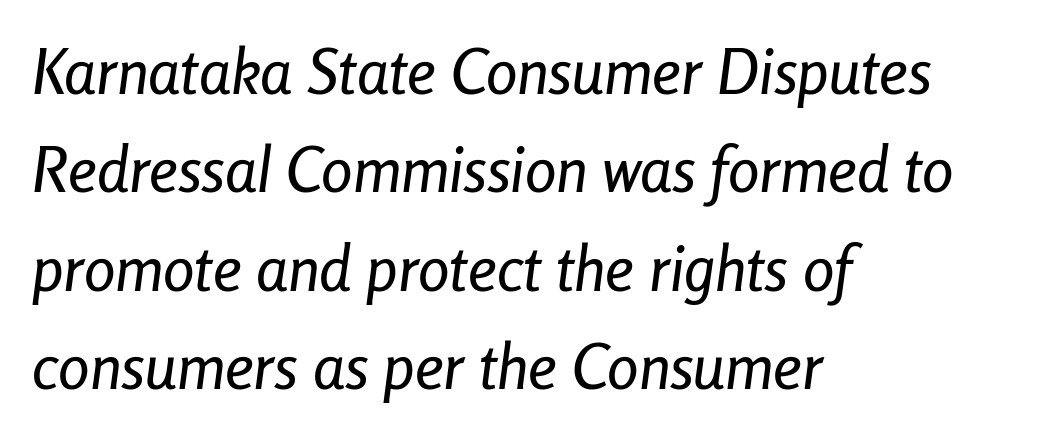
{"italic": "yes", "lean": "right", "slant_degrees": 8, "width": "condensed", "stroke_contrast": "low", "x_height": "medium", "monospaced": "no", "underline": "no", "align": "left", "line_spacing": "normal", "line_spacing_ratio": 1.56, "letter_spacing": "normal", "letter_spacing_em": 0.0, "glyph_px": 63}
